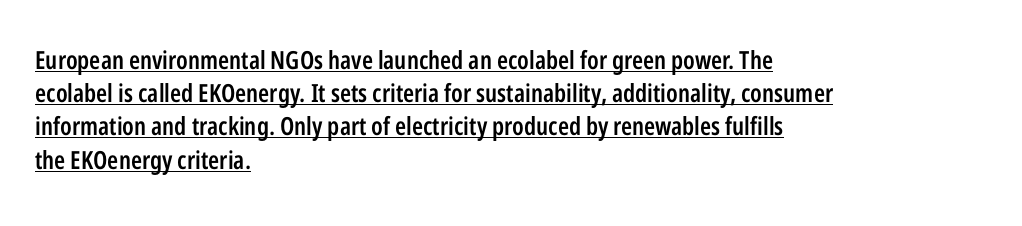
{"italic": "no", "bold": "semi", "underline": "yes", "align": "left", "line_spacing": "normal", "line_spacing_ratio": 1.33, "letter_spacing": "normal", "letter_spacing_em": 0.0, "glyph_px": 25}
